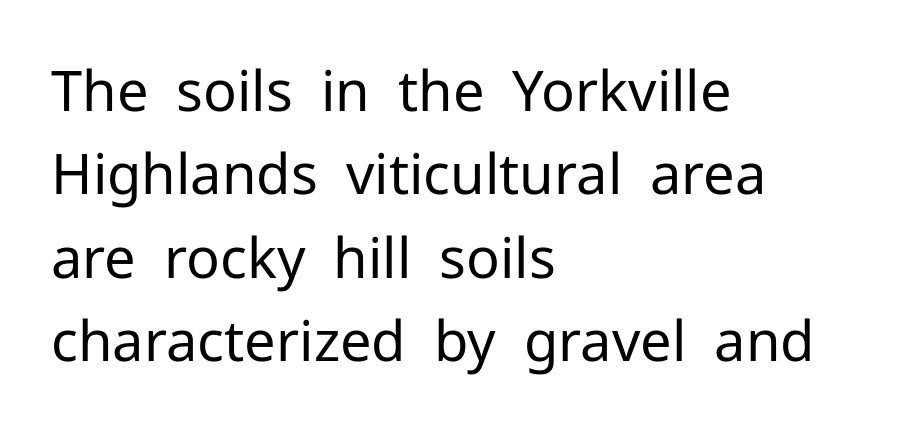
The image shows 56 px regular-weight sans-serif type, upright; set left-aligned, normal line spacing (1.49x), normal letter spacing, not underlined; low stroke contrast and a medium x-height.
